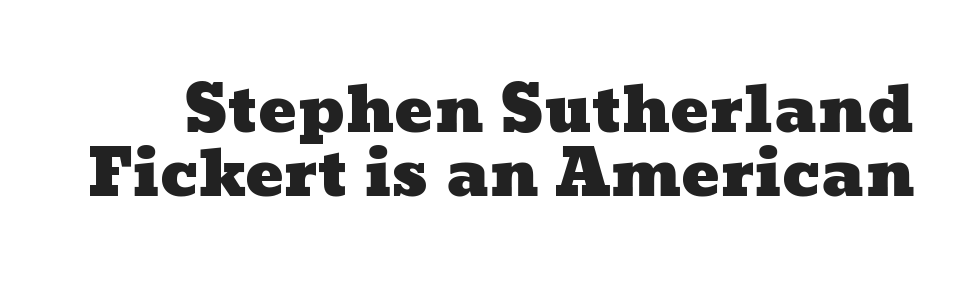
The image shows 64 px wide type; set tight line spacing (1.0x), normal letter spacing, not underlined; low stroke contrast and a medium x-height.
